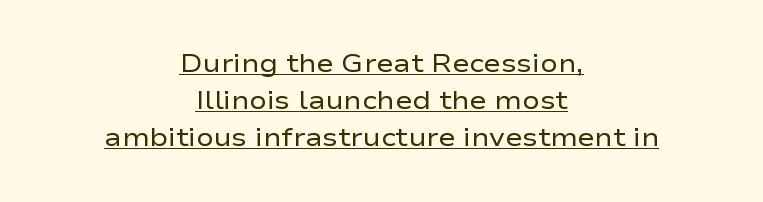
Q: Is the text bold? A: No.
Q: Is the text italic (slanted)? A: No, it is upright.
Q: Is the text underlined? A: Yes.
Q: How is the paragraph aligned? A: Centered.
Q: Is the spacing between letters normal or unusually wide? A: Normal.
Q: Is the spacing between lines tight, normal or loose? A: Normal.
